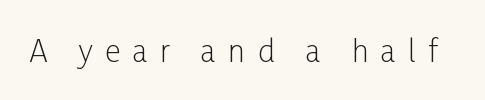
The image shows 30 px light, condensed sans-serif type, upright; set unusually wide letter spacing (+0.42 em), not underlined; low stroke contrast and a medium x-height.
